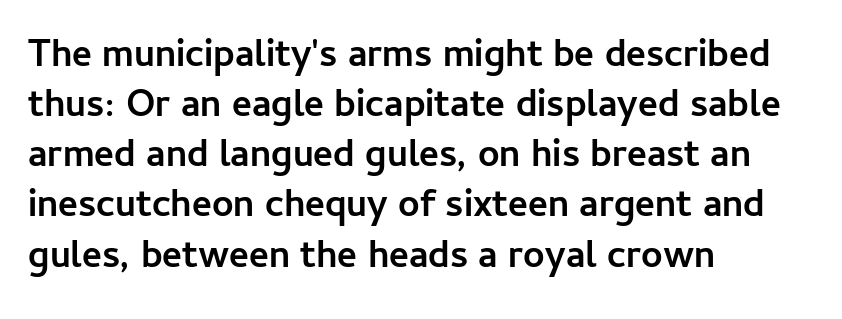
It's the straight-up-and-down kind of type. Character widths vary here, with narrow letters taking less room than wide ones. Horizontal alignment here is leftward, the default for most running prose. This sample keeps an unexceptional amount of space between lines. Font category for this specimen: sans-serif. Honestly, the letter spacing is just normal — you wouldn't notice it.
